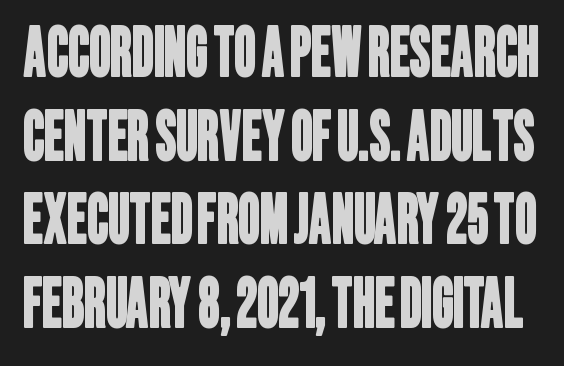
{"serif": "no", "width": "condensed", "stroke_contrast": "low", "x_height": "large", "monospaced": "no", "underline": "no", "line_spacing": "normal", "line_spacing_ratio": 1.25, "letter_spacing": "normal", "letter_spacing_em": 0.0, "glyph_px": 67}
